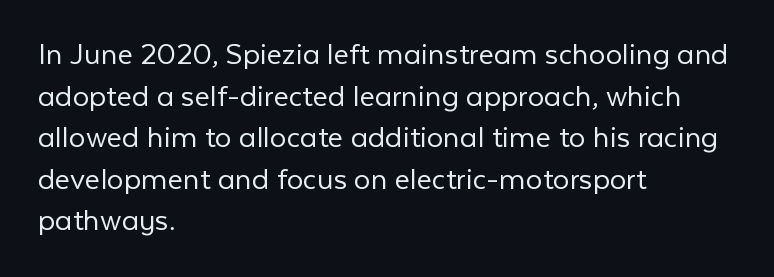
Looks like regular typesetting: each glyph gets only the width it needs. Caption: multi-line text, flush left, ragged right. Nope, no serifs anywhere on these letters. Students, note that the glyphs here touch the page at normal intervals. The string is rendered with underlining switched off.
